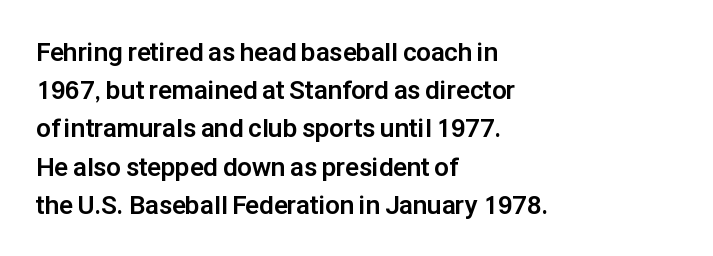
One glance says typical: line gaps are just what's usual. Students, note that the glyphs here touch the page at normal intervals. When letters stand straight like this, we call the style roman or upright. The string is rendered with underlining switched off. Casual observation: everything's shoved over to the left.
